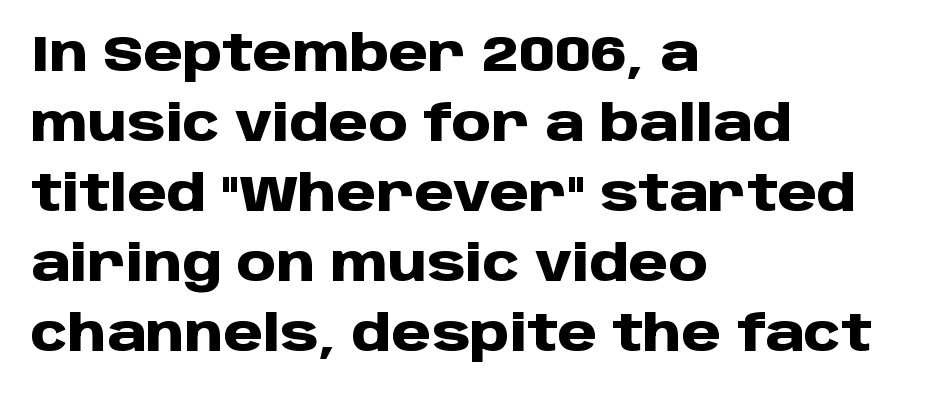
The face used here is proportionally spaced, like ordinary book or web type. Words appear dense and cohesive because spacing is normal. Quick note: interline space is typical. What kind of face is this? One without serifs — a sans. These lines were composed using upright roman letters.
